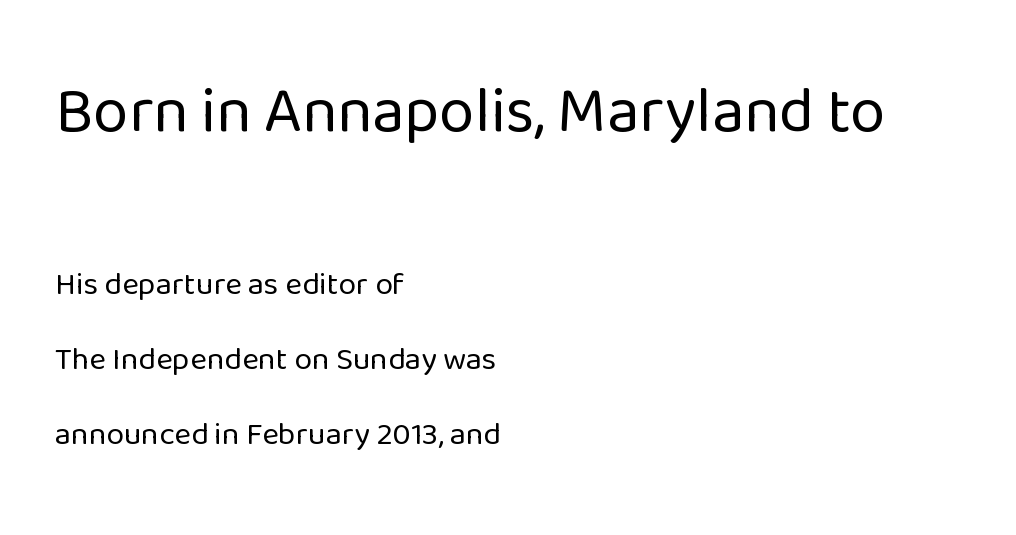
Stroke mass is kept to a normal reading level or below. Proportional: the letters do not fall into vertical columns. Of the two passages, the one on top uses the larger point size. The rendering anchors every line to the left-hand side. Students, note that the glyphs here touch the page at normal intervals.
